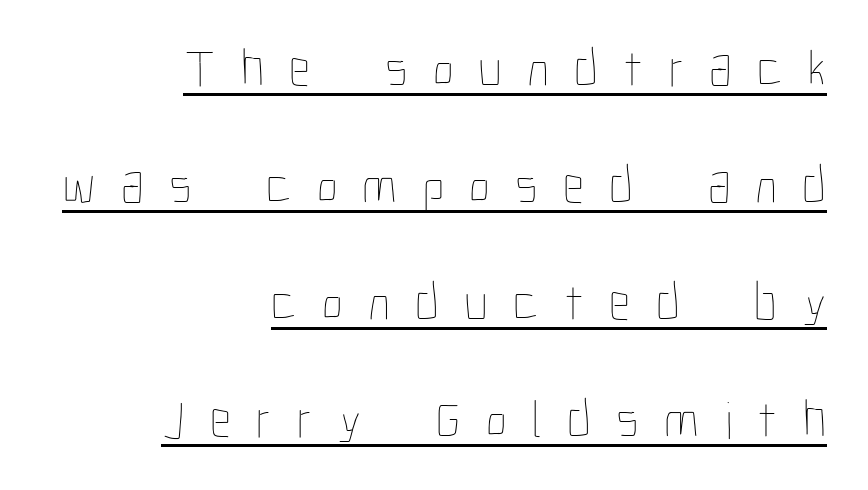
The image shows 53 px thin, condensed type, upright; set right-aligned, loose line spacing (2.21x), unusually wide letter spacing (+0.48 em), underlined; low stroke contrast and a medium x-height.
